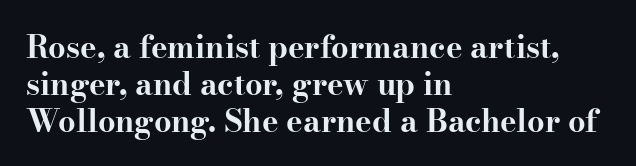
Compared with an ordinary text face, these strokes are far heavier — a full bold. In terms of posture, this sample is upright. Casual observation: everything's shoved over to the left. Short note: letters normally spaced.
